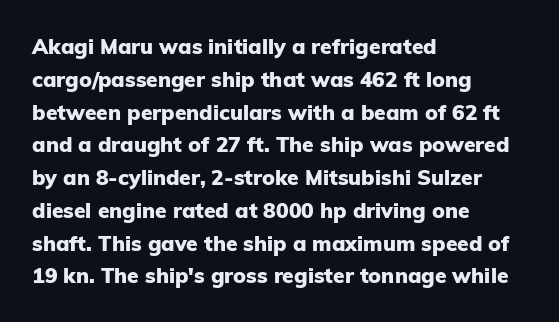
{"italic": "no", "bold": "yes", "underline": "no", "align": "left", "line_spacing": "normal", "line_spacing_ratio": 1.56, "letter_spacing": "normal", "letter_spacing_em": 0.0, "glyph_px": 21}
